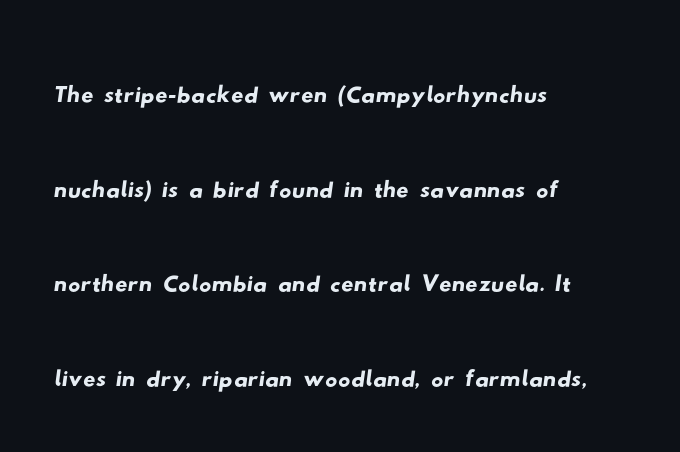
Default kerning and tracking; the words read as compact shapes. Character widths vary here, with narrow letters taking less room than wide ones. Horizontal alignment here is leftward, the default for most running prose. What kind of face is this? One without serifs — a sans. Horizontal bands of white between lines are of average thickness. Just letters on the line, the space beneath them empty.
